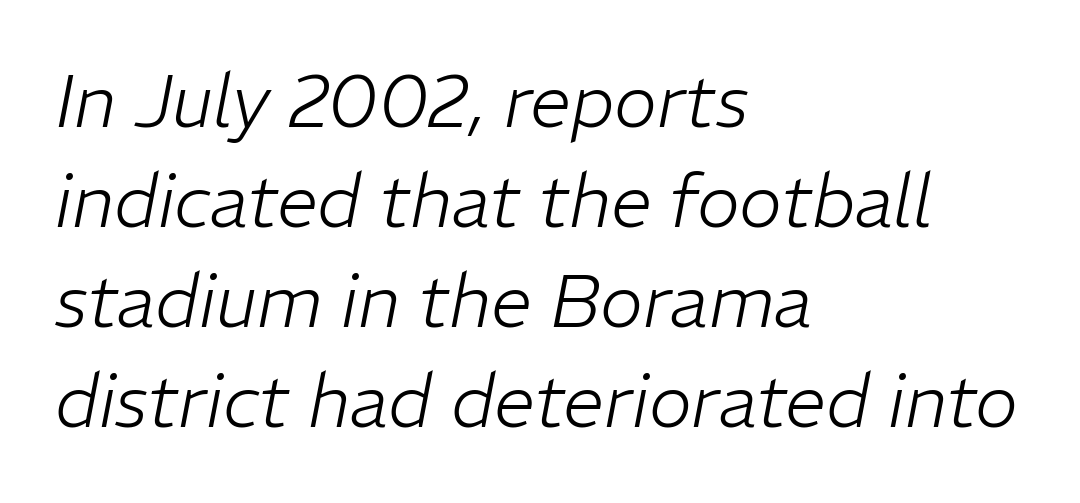
Q: Is the text bold? A: No.
Q: Is the text italic (slanted)? A: Yes, it leans right by about 11 degrees.
Q: Is the text underlined? A: No.
Q: How is the paragraph aligned? A: Left-aligned.
Q: Is the spacing between letters normal or unusually wide? A: Normal.
Q: Is the spacing between lines tight, normal or loose? A: Normal.
Q: Width (condensed, normal, or wide)? A: Normal.
Q: Stroke contrast? A: Low.
Q: x-height? A: Medium.
Q: Monospaced? A: No.
